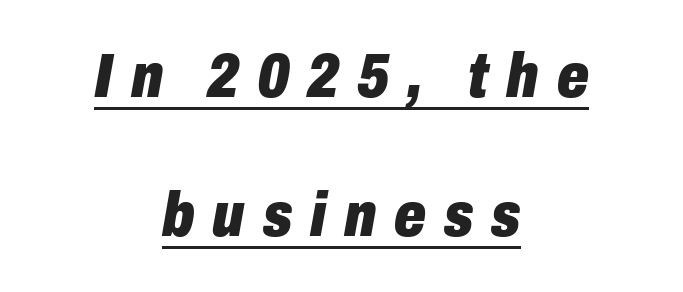
Caption: expanded tracking, letters set apart. This rendering uses center alignment, leaving both contours irregular but symmetric. Posture: slanted. The glyphs have the mass of a bold cut. The leading is generous, giving the passage an open texture. Spacing verdict: proportional, widths tailored to each character.
